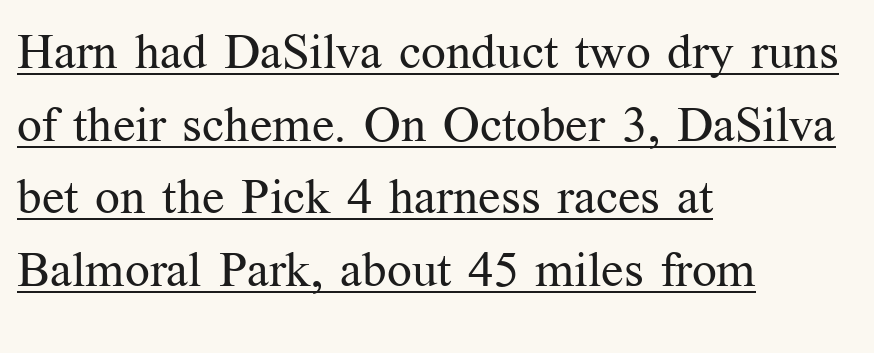
Q: Is the text bold? A: No.
Q: Is the text italic (slanted)? A: No, it is upright.
Q: Is the typeface a serif or a sans-serif typeface? A: Serif.
Q: Is the text underlined? A: Yes.
Q: How is the paragraph aligned? A: Left-aligned.
Q: Is the spacing between letters normal or unusually wide? A: Normal.
Q: Is the spacing between lines tight, normal or loose? A: Normal.
Q: Width (condensed, normal, or wide)? A: Normal.
Q: Stroke contrast? A: Medium.
Q: x-height? A: Medium.
Q: Monospaced? A: No.
